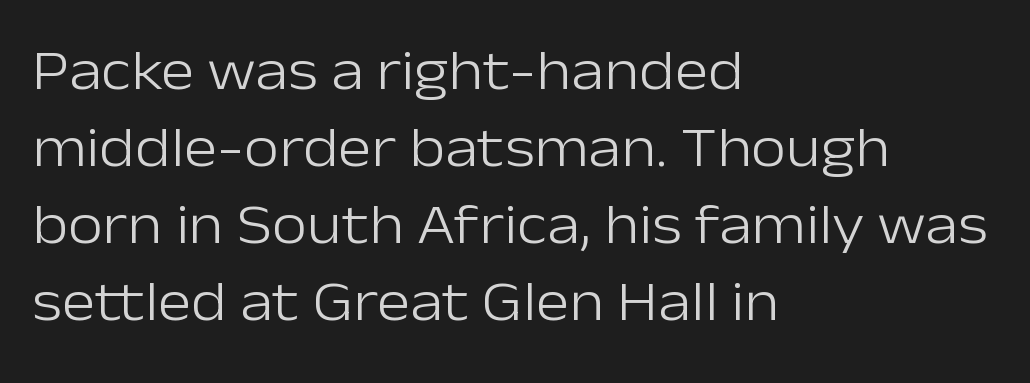
Serifs: no, the terminals of the letterforms are clean. The rendering uses natural spacing where letterforms have individual widths. The passage shown stacks its lines at a standard gap. Rule under the text: the space is simply empty.
